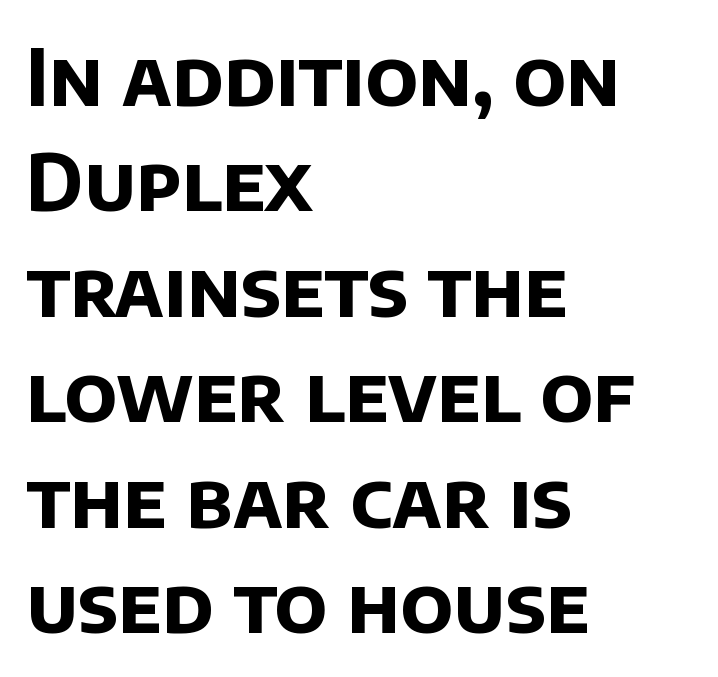
Q: Is the text bold? A: Yes.
Q: Is the typeface a serif or a sans-serif typeface? A: Sans-serif.
Q: Is the text underlined? A: No.
Q: How is the paragraph aligned? A: Left-aligned.
Q: Is the spacing between letters normal or unusually wide? A: Normal.
Q: Is the spacing between lines tight, normal or loose? A: Normal.
Q: Width (condensed, normal, or wide)? A: Normal.
Q: Stroke contrast? A: Low.
Q: x-height? A: Large.
Q: Monospaced? A: No.
